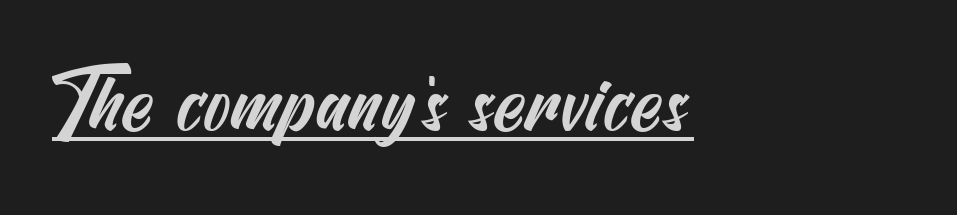
{"serif": "no", "width": "condensed", "stroke_contrast": "medium", "x_height": "small", "underline": "yes", "letter_spacing": "normal", "letter_spacing_em": 0.0, "glyph_px": 80}
